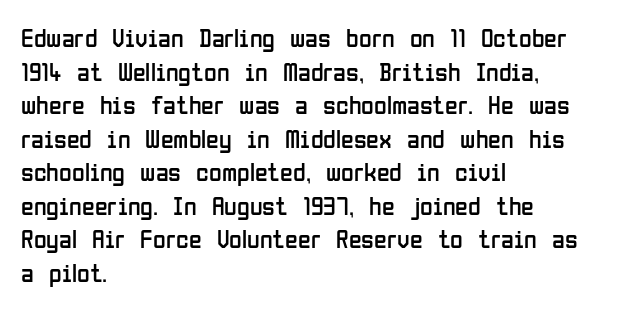
Q: Is the text bold? A: No.
Q: Is the text italic (slanted)? A: No, it is upright.
Q: Is the text underlined? A: No.
Q: How is the paragraph aligned? A: Left-aligned.
Q: Is the spacing between letters normal or unusually wide? A: Normal.
Q: Is the spacing between lines tight, normal or loose? A: Normal.
